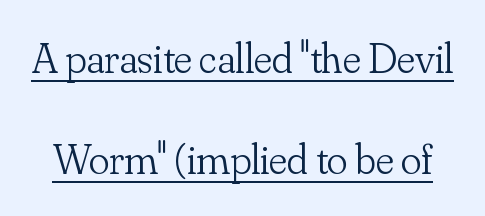
Q: Is the text bold? A: No.
Q: Is the text italic (slanted)? A: No, it is upright.
Q: Is the typeface a serif or a sans-serif typeface? A: Serif.
Q: Is the text underlined? A: Yes.
Q: Is the spacing between letters normal or unusually wide? A: Normal.
Q: Is the spacing between lines tight, normal or loose? A: Loose.
Q: Width (condensed, normal, or wide)? A: Normal.
Q: Stroke contrast? A: Low.
Q: x-height? A: Small.
Q: Monospaced? A: No.
